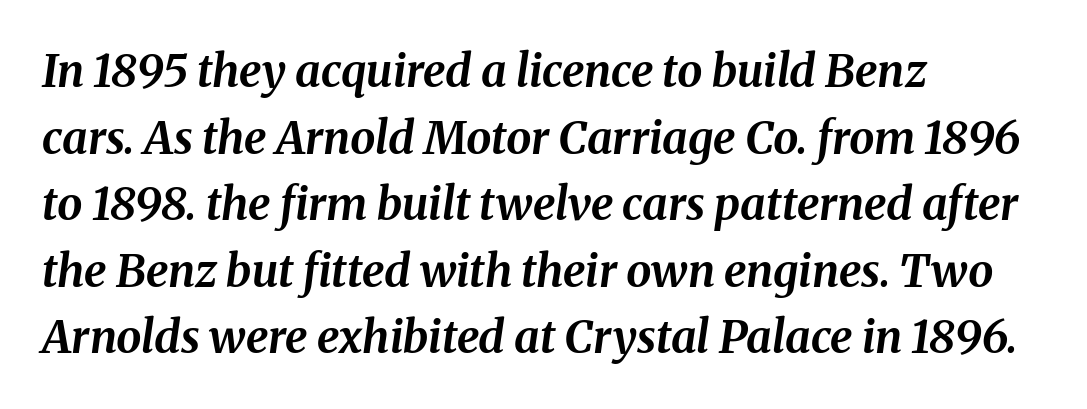
{"italic": "yes", "lean": "right", "slant_degrees": 8, "bold": "yes", "weight": "bold", "width": "normal", "stroke_contrast": "medium", "x_height": "medium", "monospaced": "no", "underline": "no", "align": "left", "line_spacing": "normal", "line_spacing_ratio": 1.48, "letter_spacing": "normal", "letter_spacing_em": 0.0, "glyph_px": 45}
